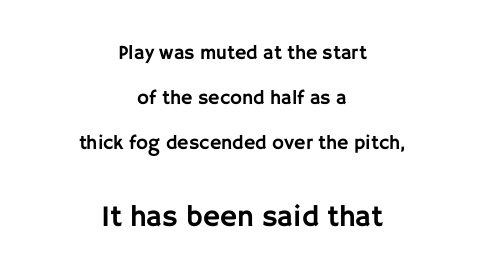
Q: Is the text italic (slanted)? A: No, it is upright.
Q: Is the typeface a serif or a sans-serif typeface? A: Sans-serif.
Q: Is the text underlined? A: No.
Q: How is the paragraph aligned? A: Centered.
Q: Is the spacing between letters normal or unusually wide? A: Normal.
Q: Is the spacing between lines tight, normal or loose? A: Loose.
Q: Which block of text is set in a larger size, the first (top) or the second (bottom)? A: The second (bottom) one.
Q: Width (condensed, normal, or wide)? A: Normal.
Q: Stroke contrast? A: Low.
Q: x-height? A: Large.
Q: Monospaced? A: No.
